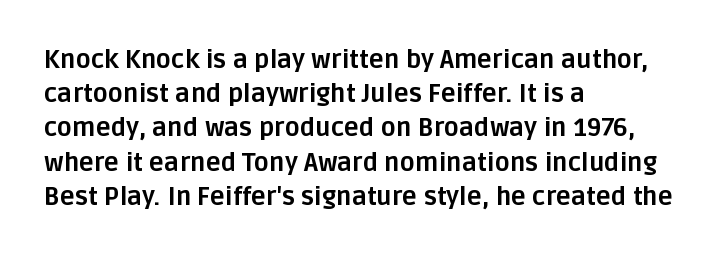
Q: Is the text bold? A: Yes.
Q: Is the text italic (slanted)? A: No, it is upright.
Q: Is the text underlined? A: No.
Q: How is the paragraph aligned? A: Left-aligned.
Q: Is the spacing between letters normal or unusually wide? A: Normal.
Q: Is the spacing between lines tight, normal or loose? A: Normal.
